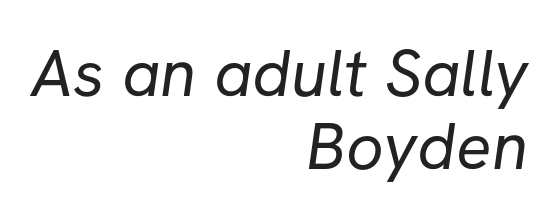
{"serif": "no", "bold": "no", "weight": "regular", "width": "normal", "stroke_contrast": "low", "x_height": "medium", "monospaced": "no", "underline": "no", "align": "right", "line_spacing": "tight", "line_spacing_ratio": 1.1, "letter_spacing": "normal", "letter_spacing_em": 0.0, "glyph_px": 66}
